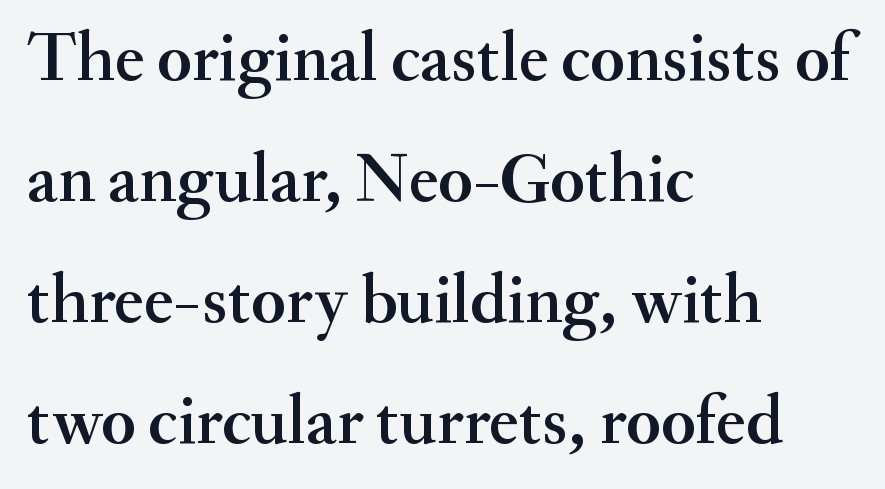
Q: Is the text italic (slanted)? A: No, it is upright.
Q: Is the typeface a serif or a sans-serif typeface? A: Serif.
Q: Is the text underlined? A: No.
Q: How is the paragraph aligned? A: Left-aligned.
Q: Is the spacing between letters normal or unusually wide? A: Normal.
Q: Width (condensed, normal, or wide)? A: Normal.
Q: Stroke contrast? A: Medium.
Q: x-height? A: Small.
Q: Monospaced? A: No.
